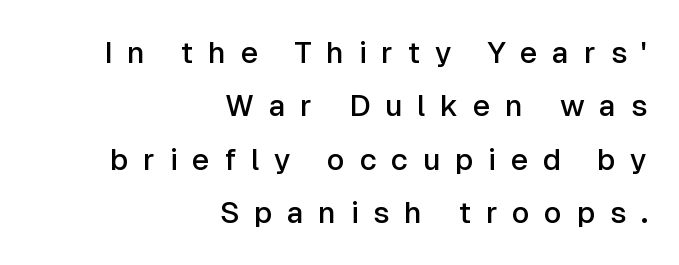
Q: Is the text bold? A: Semi-bold.
Q: Is the text italic (slanted)? A: No, it is upright.
Q: Is the typeface a serif or a sans-serif typeface? A: Sans-serif.
Q: Is the text underlined? A: No.
Q: How is the paragraph aligned? A: Right-aligned.
Q: Is the spacing between letters normal or unusually wide? A: Unusually wide.
Q: Width (condensed, normal, or wide)? A: Normal.
Q: Stroke contrast? A: Low.
Q: x-height? A: Medium.
Q: Monospaced? A: No.
